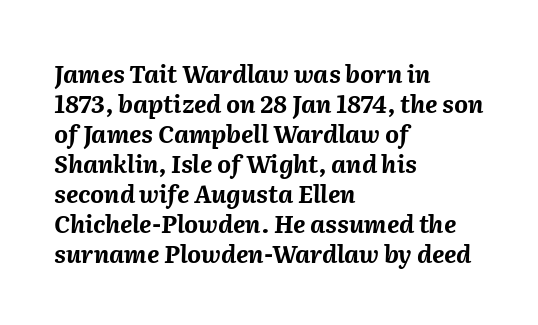
{"italic": "yes", "lean": "right", "slant_degrees": 2, "bold": "yes", "underline": "no", "align": "left", "line_spacing": "normal", "line_spacing_ratio": 1.25, "letter_spacing": "normal", "letter_spacing_em": 0.0, "glyph_px": 24}
